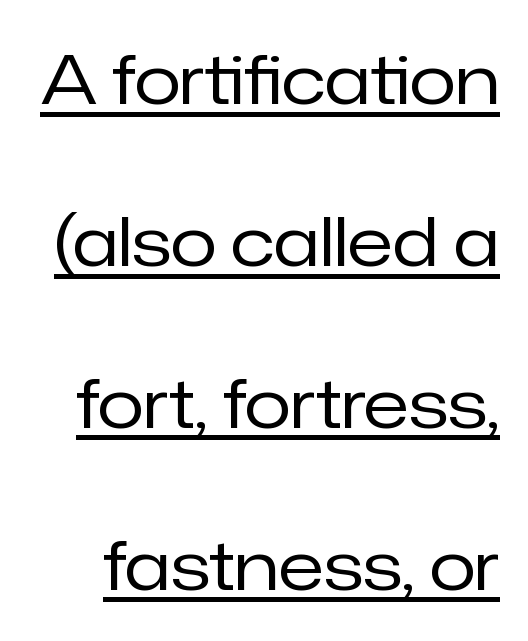
The image shows 68 px regular-weight sans-serif type, upright; set loose line spacing (2.38x), normal letter spacing, underlined; low stroke contrast and a medium x-height.
